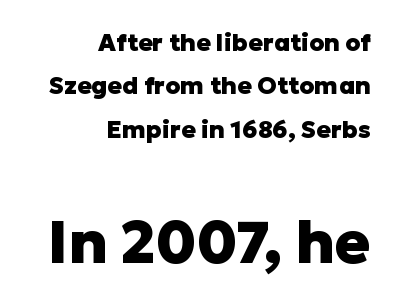
{"serif": "no", "italic": "no", "bold": "yes", "weight": "heavy", "width": "normal", "stroke_contrast": "low", "x_height": "medium", "monospaced": "no", "underline": "no", "align": "right", "line_spacing_ratio": 1.81, "letter_spacing": "normal", "letter_spacing_em": 0.0, "larger_block": "second", "size_ratio": 2.46, "glyph_px": 59}
